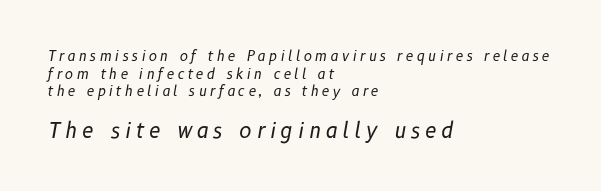
Q: Is the text bold? A: No.
Q: Is the text italic (slanted)? A: Yes, it leans right by about 10 degrees.
Q: Is the text underlined? A: No.
Q: How is the paragraph aligned? A: Left-aligned.
Q: Is the spacing between letters normal or unusually wide? A: Unusually wide.
Q: Is the spacing between lines tight, normal or loose? A: Normal.
Q: Which block of text is set in a larger size, the first (top) or the second (bottom)? A: The second (bottom) one.
